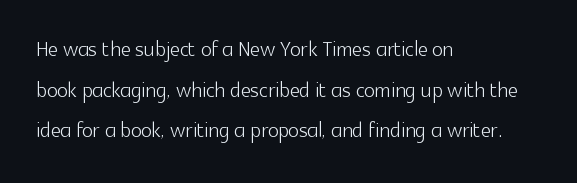
{"serif": "no", "italic": "no", "bold": "no", "weight": "light", "width": "normal", "x_height": "medium", "monospaced": "no", "underline": "no", "align": "left", "line_spacing": "normal", "line_spacing_ratio": 1.45, "letter_spacing": "normal", "letter_spacing_em": 0.0, "glyph_px": 28}
